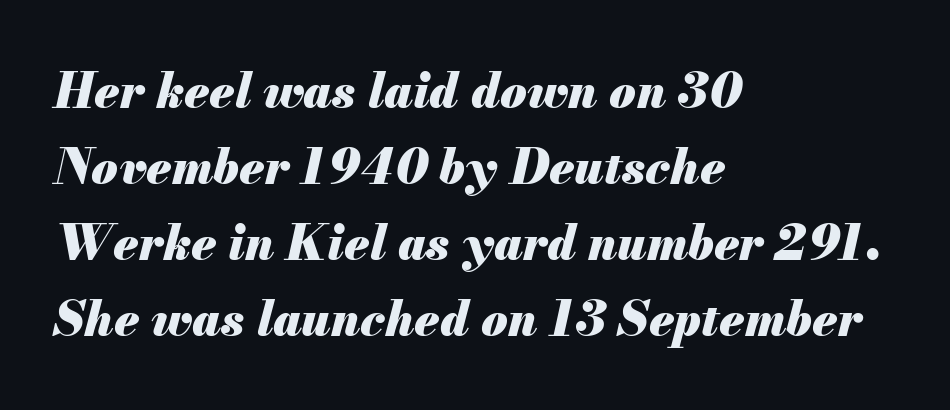
The image shows 48 px heavy type, italic (leaning right); set left-aligned, normal line spacing (1.58x), normal letter spacing, not underlined; medium stroke contrast and a small x-height.
